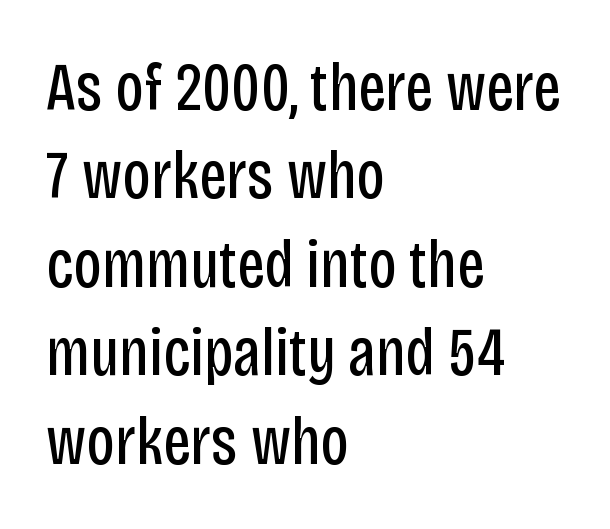
Q: Is the text bold? A: No.
Q: Is the text italic (slanted)? A: No, it is upright.
Q: Is the typeface a serif or a sans-serif typeface? A: Sans-serif.
Q: Is the text underlined? A: No.
Q: How is the paragraph aligned? A: Left-aligned.
Q: Is the spacing between letters normal or unusually wide? A: Normal.
Q: Is the spacing between lines tight, normal or loose? A: Normal.
Q: Width (condensed, normal, or wide)? A: Condensed.
Q: Stroke contrast? A: Low.
Q: x-height? A: Large.
Q: Monospaced? A: No.
